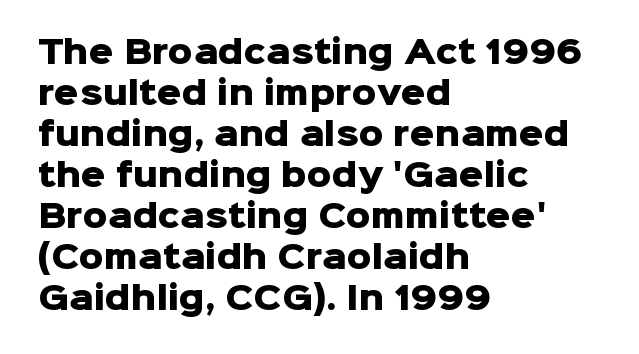
The image shows 31 px heavy sans-serif type, upright; set left-aligned, normal line spacing (1.32x), normal letter spacing, not underlined; low stroke contrast and a medium x-height.
